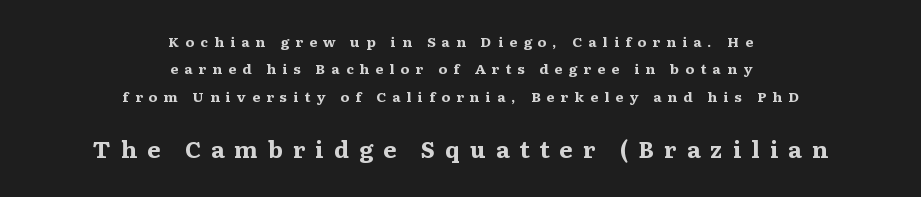
The string is rendered with underlining switched off. The rendering uses a bold face; every stroke is thick and dark. In terms of leading, this rendering errs on the spacious side. Short and long lines alike share a common midpoint.
